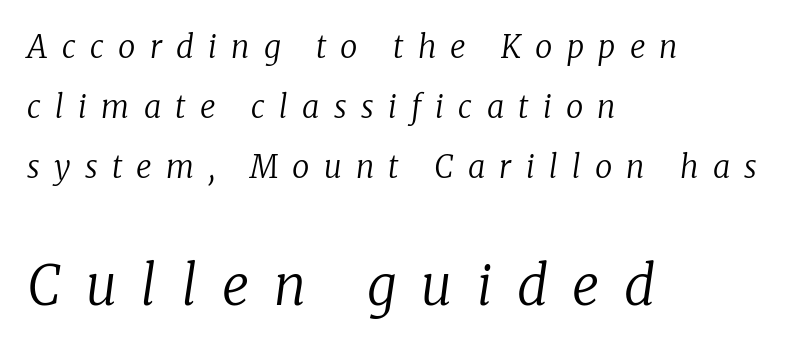
{"serif": "yes", "italic": "yes", "lean": "right", "slant_degrees": 8, "bold": "no", "weight": "regular", "width": "normal", "stroke_contrast": "low", "x_height": "medium", "monospaced": "no", "underline": "no", "align": "left", "line_spacing": "loose", "line_spacing_ratio": 1.94, "letter_spacing": "wide", "letter_spacing_em": 0.46, "larger_block": "second", "size_ratio": 1.74, "glyph_px": 54}
